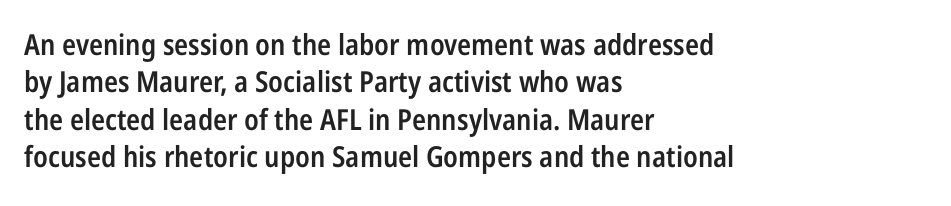
{"serif": "no", "italic": "no", "bold": "semi", "weight": "semibold", "width": "condensed", "stroke_contrast": "low", "x_height": "medium", "monospaced": "no", "underline": "no", "align": "left", "line_spacing": "normal", "line_spacing_ratio": 1.29, "letter_spacing": "normal", "letter_spacing_em": 0.0, "glyph_px": 29}
